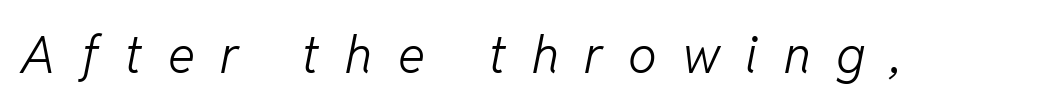
Q: Is the text bold? A: No.
Q: Is the text italic (slanted)? A: Yes, it leans right by about 11 degrees.
Q: Is the text underlined? A: No.
Q: Is the spacing between letters normal or unusually wide? A: Unusually wide.
Q: Width (condensed, normal, or wide)? A: Normal.
Q: Stroke contrast? A: Low.
Q: x-height? A: Medium.
Q: Monospaced? A: No.
